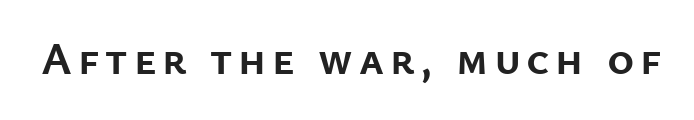
Q: Is the text bold? A: Yes.
Q: Is the text italic (slanted)? A: No, it is upright.
Q: Is the typeface a serif or a sans-serif typeface? A: Sans-serif.
Q: Is the text underlined? A: No.
Q: Width (condensed, normal, or wide)? A: Normal.
Q: Stroke contrast? A: Low.
Q: x-height? A: Medium.
Q: Monospaced? A: No.
